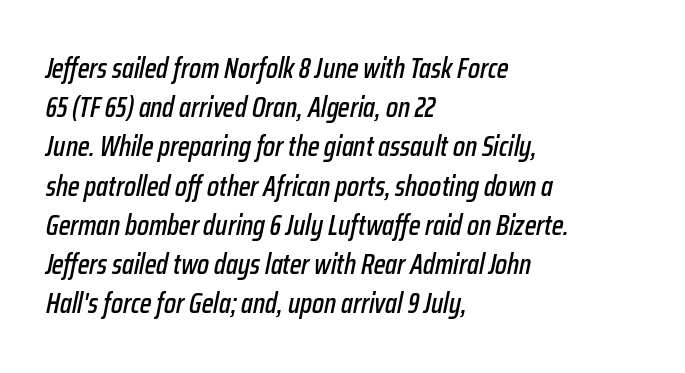
{"italic": "yes", "lean": "right", "slant_degrees": 12, "width": "condensed", "stroke_contrast": "low", "x_height": "medium", "monospaced": "no", "underline": "no", "align": "left", "line_spacing": "normal", "line_spacing_ratio": 1.4, "letter_spacing": "normal", "letter_spacing_em": 0.0, "glyph_px": 28}
